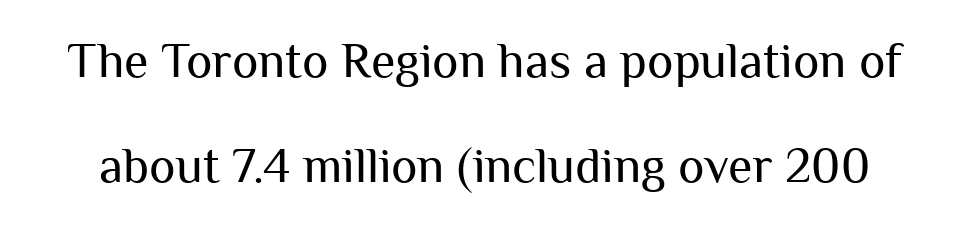
The image shows 50 px regular-weight sans-serif type, upright; set loose line spacing (2.11x), normal letter spacing, not underlined; medium stroke contrast and a medium x-height.
